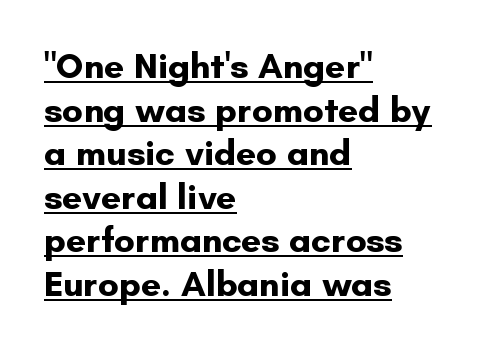
The image shows 36 px bold sans-serif type, upright; set left-aligned, line spacing 1.21x, normal letter spacing, underlined; low stroke contrast and a small x-height.
